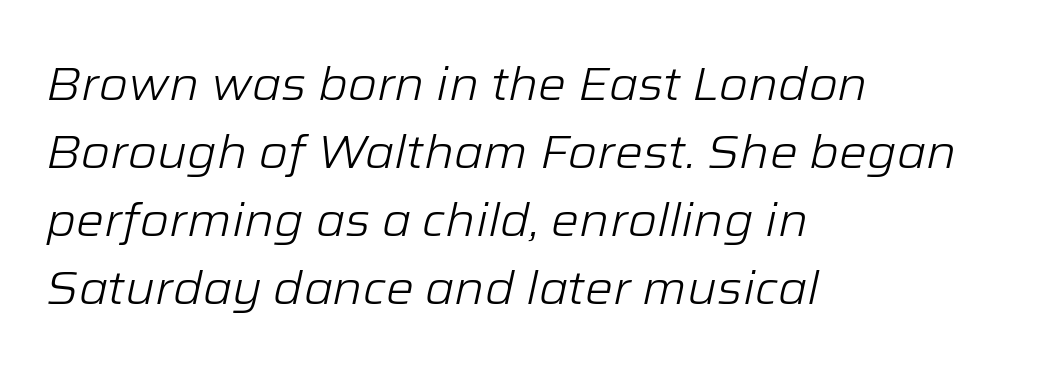
The image shows 47 px light type, italic (leaning right); set left-aligned, normal line spacing (1.45x), normal letter spacing, not underlined; low stroke contrast and a medium x-height.
